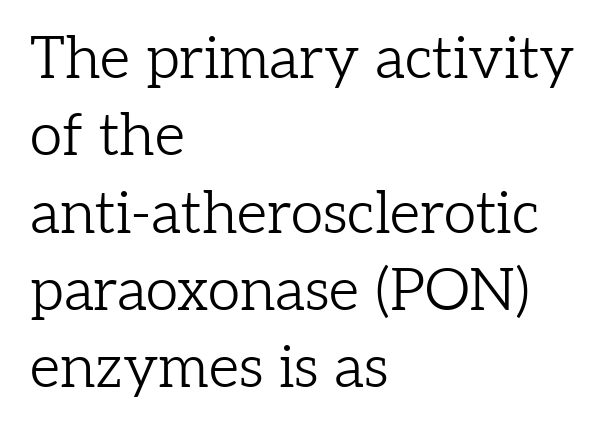
The image shows 59 px light serif type, upright; set left-aligned, normal line spacing (1.31x), normal letter spacing, not underlined; low stroke contrast and a medium x-height.
